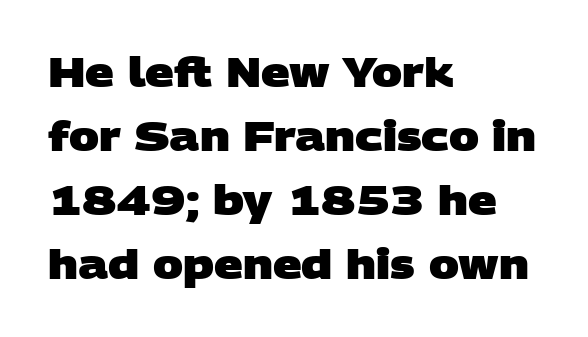
Q: Is the text bold? A: Yes.
Q: Is the typeface a serif or a sans-serif typeface? A: Sans-serif.
Q: Is the text underlined? A: No.
Q: How is the paragraph aligned? A: Left-aligned.
Q: Is the spacing between letters normal or unusually wide? A: Normal.
Q: Is the spacing between lines tight, normal or loose? A: Normal.
Q: Width (condensed, normal, or wide)? A: Wide.
Q: Stroke contrast? A: Low.
Q: x-height? A: Large.
Q: Monospaced? A: No.
